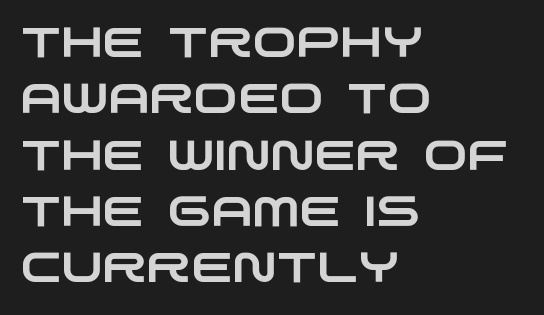
A clean baseline with only descenders dipping below it. Each letter keeps its own natural width here, so spacing adapts to shape. Honestly, the letter spacing is just normal — you wouldn't notice it. The font family rendered here belongs to the sans-serif group. A typesetter would call this leading conventional body-copy spacing. Does the copy run flush right? No — it runs flush left.
